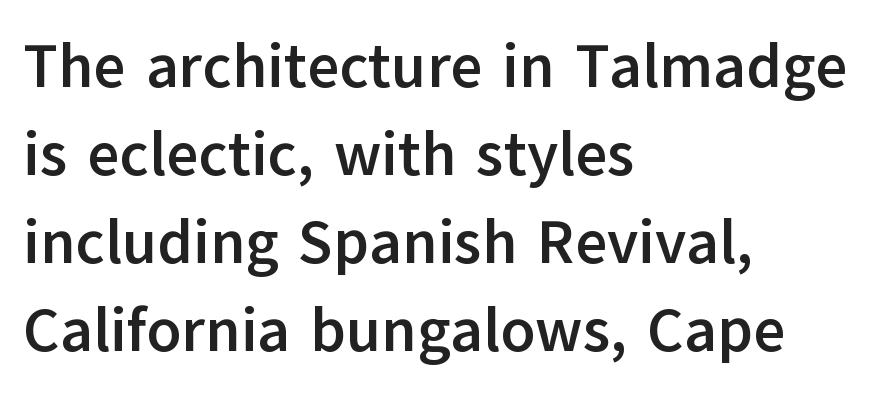
Q: Is the text bold? A: Yes.
Q: Is the text italic (slanted)? A: No, it is upright.
Q: Is the typeface a serif or a sans-serif typeface? A: Sans-serif.
Q: Is the text underlined? A: No.
Q: How is the paragraph aligned? A: Left-aligned.
Q: Is the spacing between letters normal or unusually wide? A: Normal.
Q: Is the spacing between lines tight, normal or loose? A: Normal.
Q: Width (condensed, normal, or wide)? A: Normal.
Q: Stroke contrast? A: Low.
Q: x-height? A: Medium.
Q: Monospaced? A: No.
